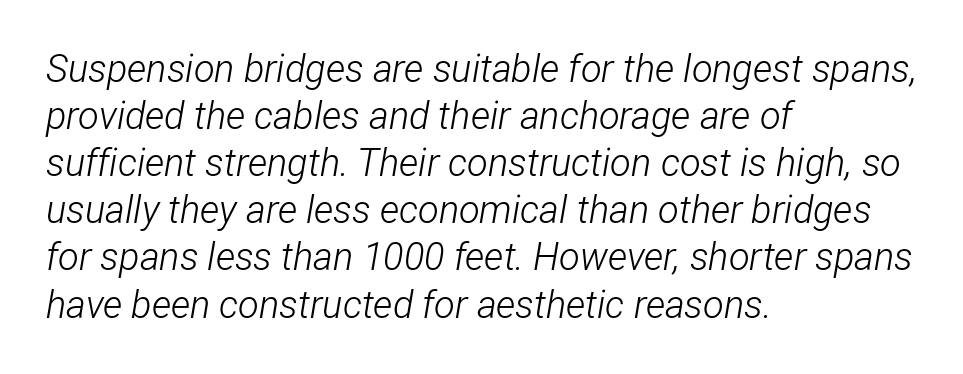
The image shows 38 px light, condensed type, italic (leaning right); set left-aligned, line spacing 1.24x, normal letter spacing, not underlined; low stroke contrast and a medium x-height.
